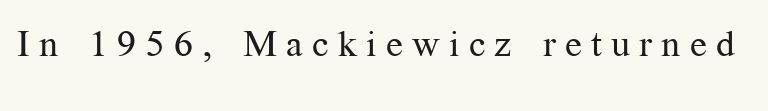
The letterforms sit at book weight or below. Someone cranked the tracking dial way up on this one. Just letters on the line, the space beneath them empty. Varying glyph widths throughout — classic text-font behaviour. Note: serifs present on the glyphs.
